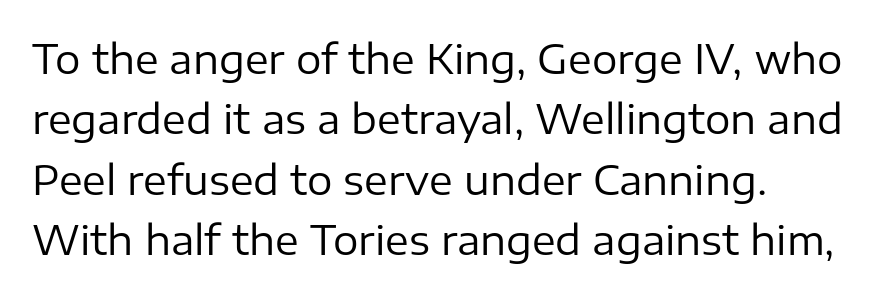
Q: Is the text bold? A: No.
Q: Is the text italic (slanted)? A: No, it is upright.
Q: Is the typeface a serif or a sans-serif typeface? A: Sans-serif.
Q: Is the text underlined? A: No.
Q: How is the paragraph aligned? A: Left-aligned.
Q: Is the spacing between letters normal or unusually wide? A: Normal.
Q: Is the spacing between lines tight, normal or loose? A: Normal.
Q: Width (condensed, normal, or wide)? A: Normal.
Q: Stroke contrast? A: Low.
Q: x-height? A: Medium.
Q: Monospaced? A: No.
